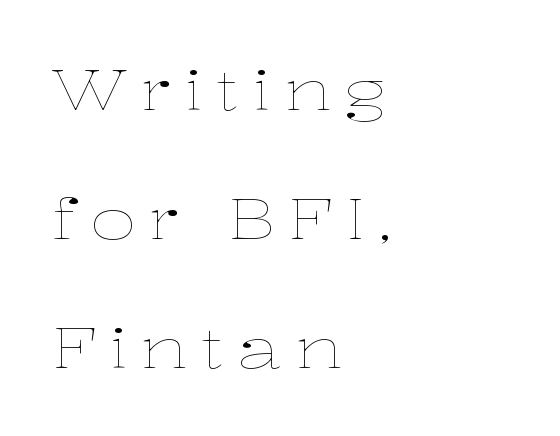
Bare-footed words on every line. This is the regular roman posture of the typeface. Weight class: somewhere from thin through regular. The block of text is sparse from top to bottom, with ample space between rows. Varying glyph widths throughout — classic text-font behaviour. The tracking reads as deliberately expanded to a designer's eye.
